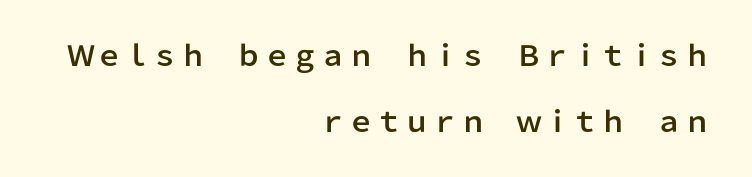
Q: Is the text italic (slanted)? A: No, it is upright.
Q: Is the typeface a serif or a sans-serif typeface? A: Sans-serif.
Q: Is the text underlined? A: No.
Q: How is the paragraph aligned? A: Right-aligned.
Q: Is the spacing between letters normal or unusually wide? A: Normal.
Q: Is the spacing between lines tight, normal or loose? A: Loose.
Q: Width (condensed, normal, or wide)? A: Normal.
Q: Stroke contrast? A: Low.
Q: x-height? A: Medium.
Q: Monospaced? A: No.
